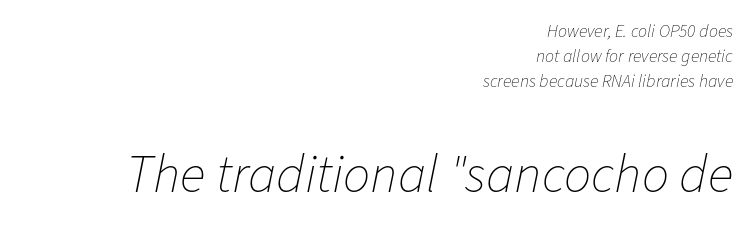
Lines of text with bare space underneath. Type size steps up from the first block to the second. The horizontal fit of the characters is conventional and even. Caption: multi-line text, flush right, ragged left. Stroke thickness stays within the range of a standard reading face or lighter.
